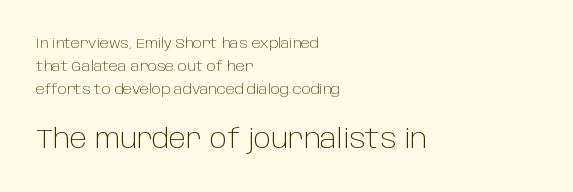
Q: Is the text bold? A: No.
Q: Is the text italic (slanted)? A: No, it is upright.
Q: Is the text underlined? A: No.
Q: How is the paragraph aligned? A: Left-aligned.
Q: Is the spacing between letters normal or unusually wide? A: Normal.
Q: Is the spacing between lines tight, normal or loose? A: Normal.
Q: Which block of text is set in a larger size, the first (top) or the second (bottom)? A: The second (bottom) one.
